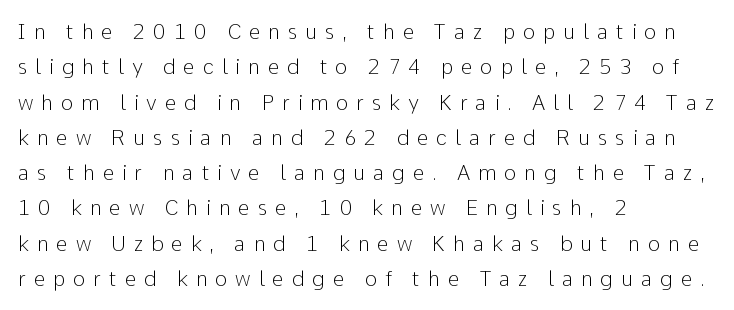
Descenders are the only things crossing below the line. These lines have a slow, spaced-out rhythm from letter to letter. Quick note: interline space is typical. Bold? No — there's no thickening of the strokes. The font's upright variant was chosen for this text. Left-aligned paragraph, ragged on the right.
